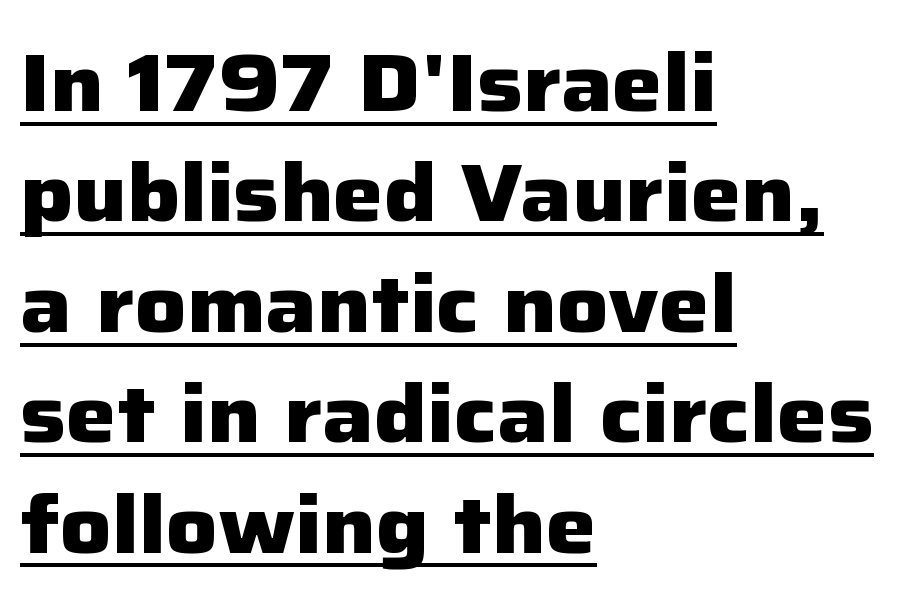
The image shows 80 px heavy sans-serif type, upright; set left-aligned, normal line spacing (1.38x), normal letter spacing, underlined; low stroke contrast and a medium x-height.
